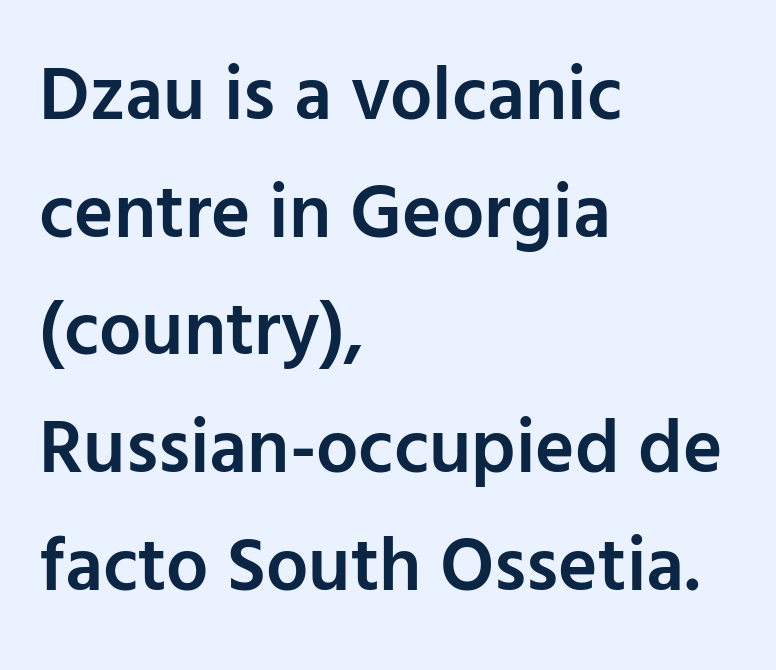
Q: Is the text bold? A: Semi-bold.
Q: Is the text italic (slanted)? A: No, it is upright.
Q: Is the typeface a serif or a sans-serif typeface? A: Sans-serif.
Q: Is the text underlined? A: No.
Q: How is the paragraph aligned? A: Left-aligned.
Q: Is the spacing between letters normal or unusually wide? A: Normal.
Q: Is the spacing between lines tight, normal or loose? A: Normal.
Q: Width (condensed, normal, or wide)? A: Normal.
Q: Stroke contrast? A: Low.
Q: x-height? A: Medium.
Q: Monospaced? A: No.
